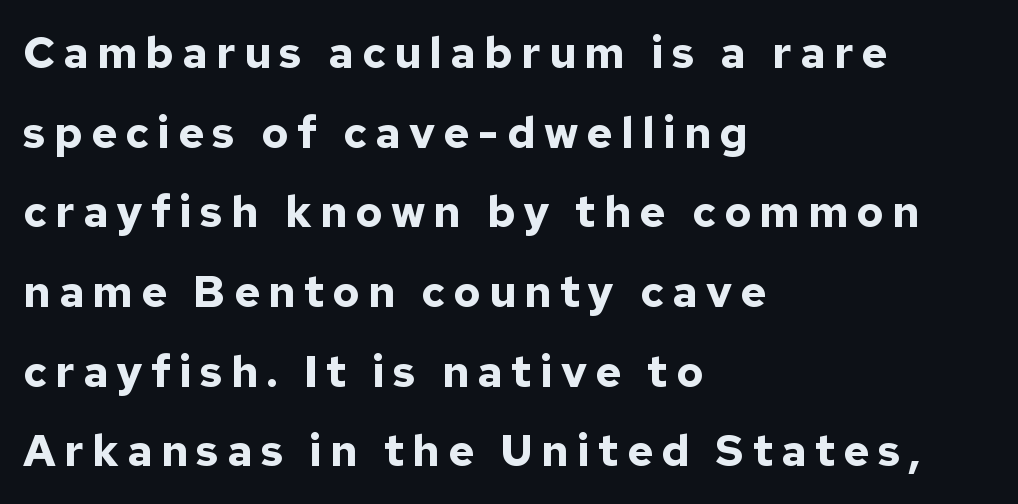
{"serif": "no", "italic": "no", "bold": "yes", "weight": "bold", "width": "normal", "stroke_contrast": "low", "x_height": "medium", "monospaced": "no", "underline": "no", "align": "left", "line_spacing_ratio": 1.81, "glyph_px": 44}
